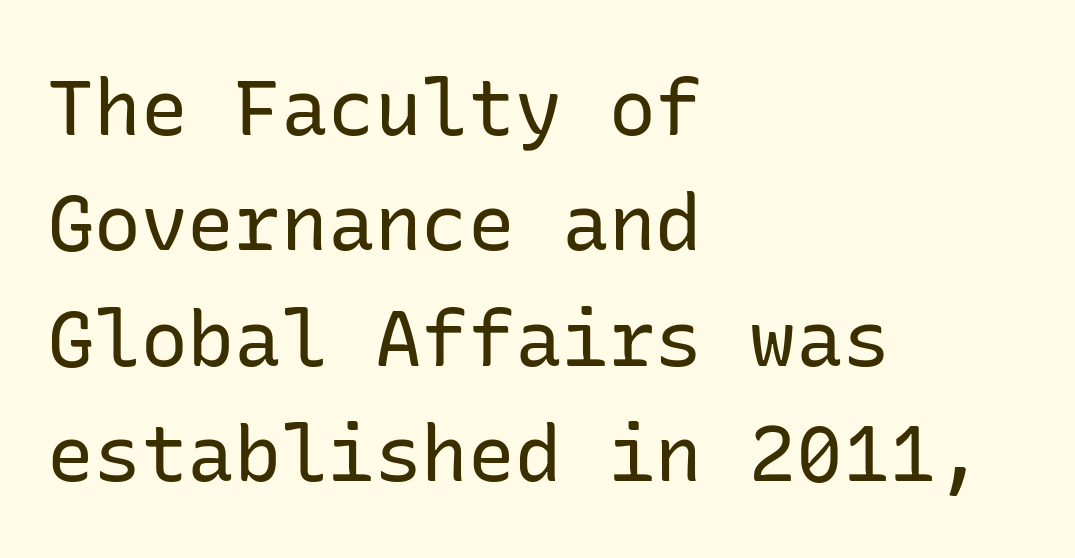
Q: Is the text bold? A: No.
Q: Is the text italic (slanted)? A: No, it is upright.
Q: Is the typeface a serif or a sans-serif typeface? A: Sans-serif.
Q: Is the text underlined? A: No.
Q: How is the paragraph aligned? A: Left-aligned.
Q: Is the spacing between letters normal or unusually wide? A: Normal.
Q: Is the spacing between lines tight, normal or loose? A: Normal.
Q: Width (condensed, normal, or wide)? A: Normal.
Q: Stroke contrast? A: Low.
Q: x-height? A: Medium.
